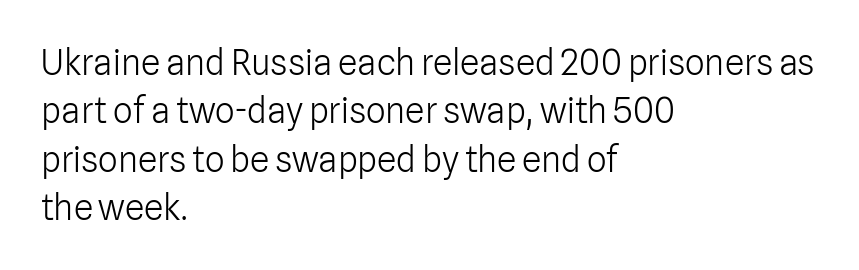
The image shows 35 px light sans-serif type, upright; set left-aligned, normal line spacing (1.38x), normal letter spacing, not underlined; low stroke contrast and a medium x-height.
